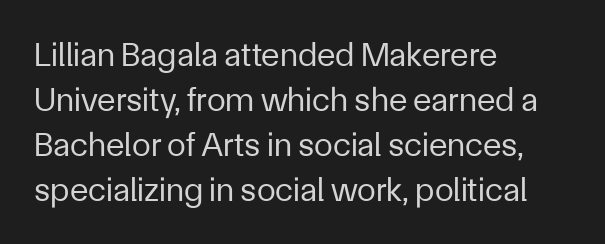
Q: Is the text bold? A: No.
Q: Is the text italic (slanted)? A: No, it is upright.
Q: Is the typeface a serif or a sans-serif typeface? A: Sans-serif.
Q: Is the text underlined? A: No.
Q: How is the paragraph aligned? A: Left-aligned.
Q: Is the spacing between letters normal or unusually wide? A: Normal.
Q: Is the spacing between lines tight, normal or loose? A: Normal.
Q: Width (condensed, normal, or wide)? A: Normal.
Q: Stroke contrast? A: Low.
Q: x-height? A: Medium.
Q: Monospaced? A: No.
